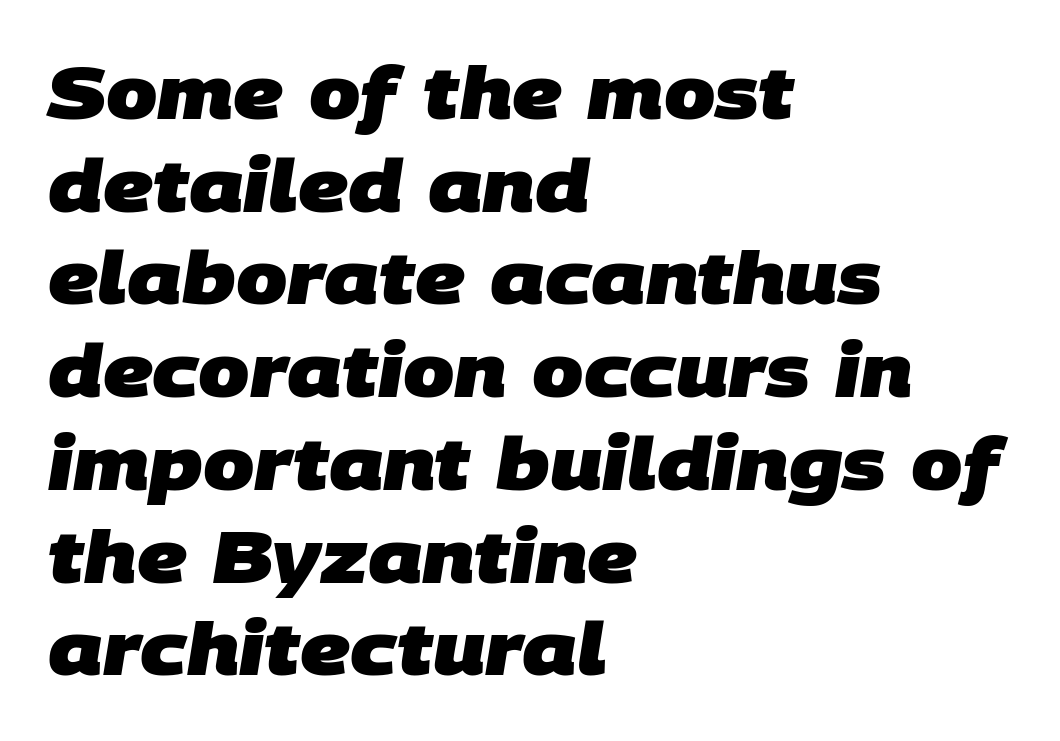
{"serif": "no", "bold": "yes", "weight": "heavy", "width": "normal", "stroke_contrast": "low", "x_height": "large", "monospaced": "no", "underline": "no", "align": "left", "line_spacing": "normal", "line_spacing_ratio": 1.27, "letter_spacing": "normal", "letter_spacing_em": 0.0, "glyph_px": 73}
